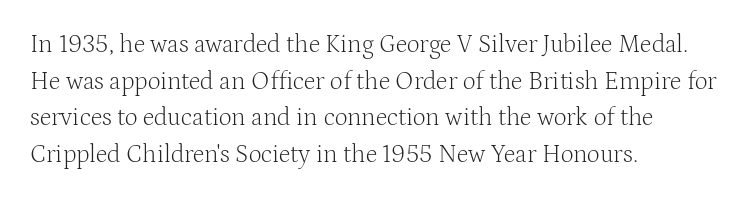
The image shows 25 px text type, upright; set left-aligned, normal line spacing (1.47x), normal letter spacing, not underlined.
